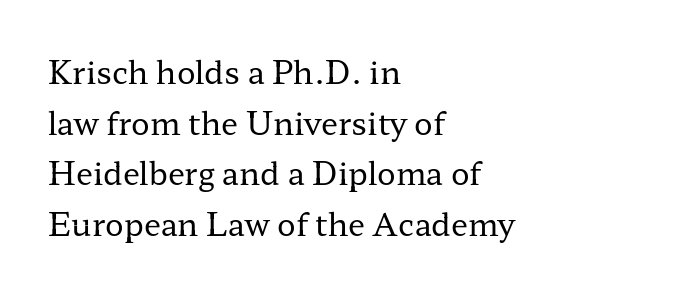
{"serif": "yes", "italic": "no", "bold": "no", "weight": "regular", "width": "wide", "stroke_contrast": "low", "x_height": "medium", "monospaced": "no", "underline": "no", "align": "left", "line_spacing": "normal", "line_spacing_ratio": 1.63, "letter_spacing": "normal", "letter_spacing_em": 0.0, "glyph_px": 31}
